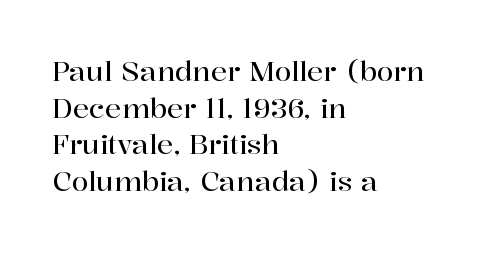
{"italic": "no", "underline": "no", "align": "left", "line_spacing": "normal", "line_spacing_ratio": 1.36, "letter_spacing": "normal", "letter_spacing_em": 0.0, "glyph_px": 27}
